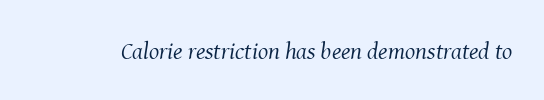
The image shows 24 px text type, italic (leaning right); set normal letter spacing, not underlined.
